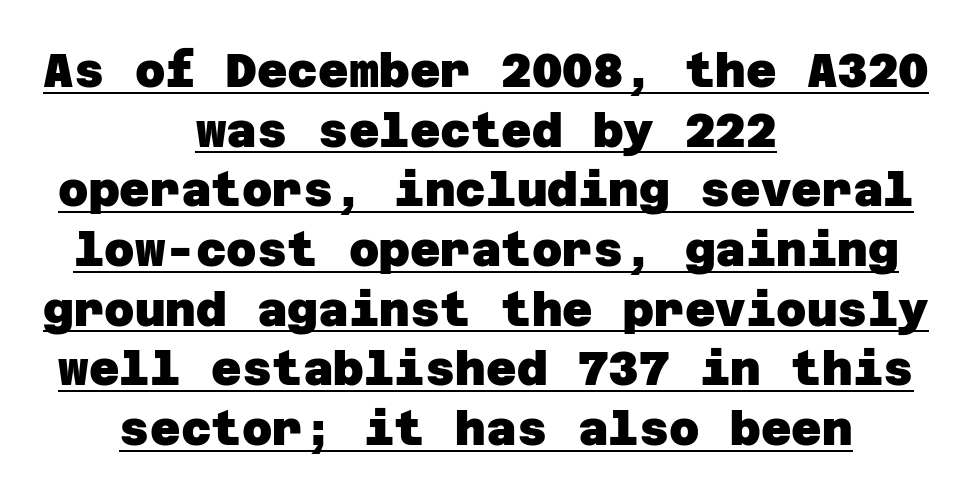
The typeface chosen for these lines omits serifs. Is there an underline? Yes — a line sits under the letters. The face used here is rendered with its standard letterfit. Set as a true bold cut, around the 700 mark.
